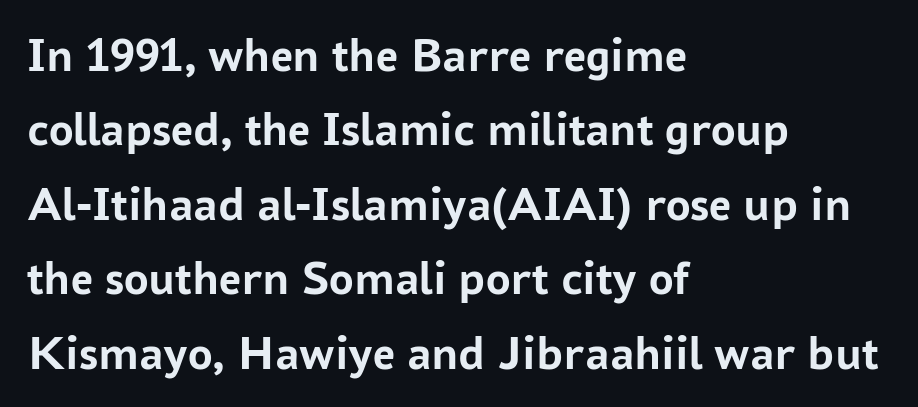
The image shows 49 px semibold sans-serif type, upright; set left-aligned, normal line spacing (1.52x), normal letter spacing, not underlined; low stroke contrast and a medium x-height.
